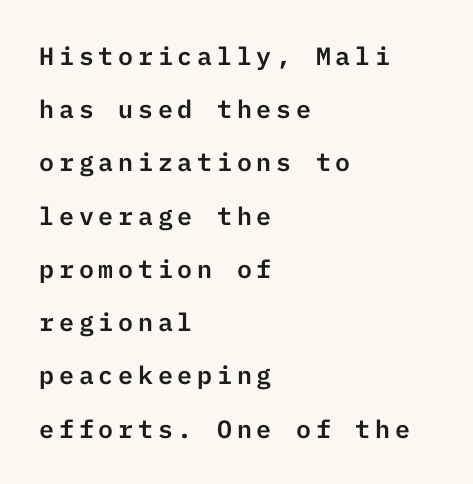
{"italic": "no", "underline": "no", "align": "left", "line_spacing": "loose", "line_spacing_ratio": 2.13, "glyph_px": 25}
